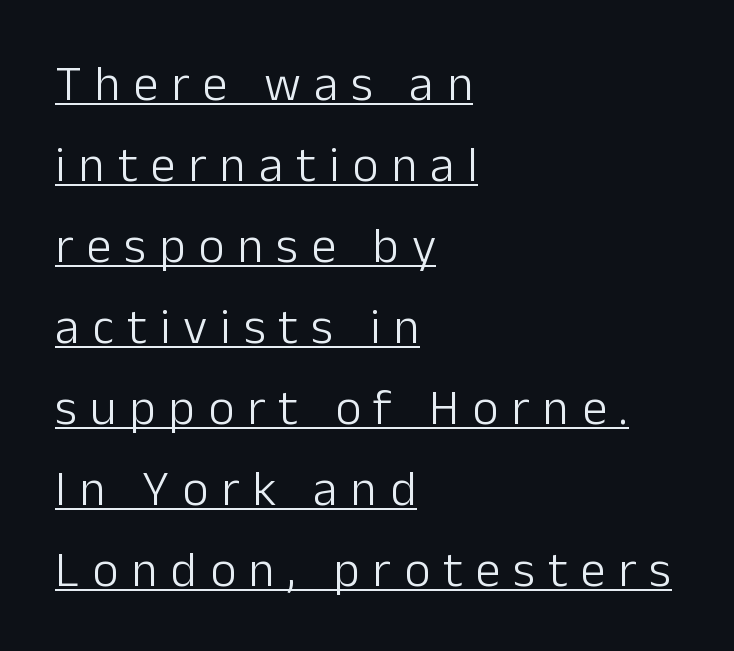
The image shows 50 px light sans-serif type, upright; set left-aligned, normal line spacing (1.62x), unusually wide letter spacing (+0.26 em), underlined; low stroke contrast and a medium x-height.
